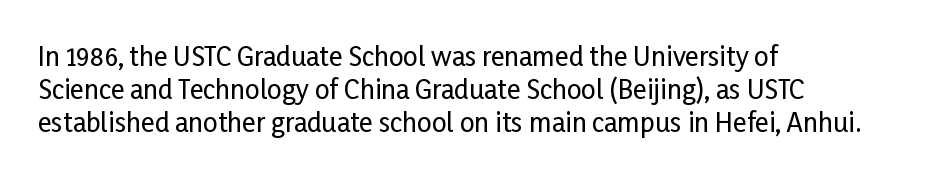
{"italic": "no", "underline": "no", "align": "left", "line_spacing": "normal", "line_spacing_ratio": 1.26, "letter_spacing": "normal", "letter_spacing_em": 0.0, "glyph_px": 26}
